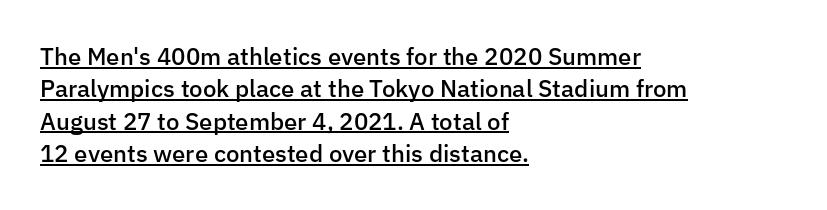
Each line starts at the same left margin while the right side varies. Vertical strokes here are truly vertical. A somewhat darkened texture: the type is semibold rather than bold. A normal amount of white space separates one row of letters from the next. The glyphs are accompanied by a horizontal stroke just below them.
